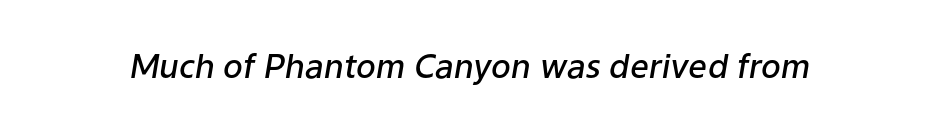
Q: Is the text bold? A: Semi-bold.
Q: Is the text italic (slanted)? A: Yes, it leans right by about 9 degrees.
Q: Is the text underlined? A: No.
Q: Is the spacing between letters normal or unusually wide? A: Normal.
Q: Width (condensed, normal, or wide)? A: Normal.
Q: Stroke contrast? A: Low.
Q: x-height? A: Medium.
Q: Monospaced? A: No.
